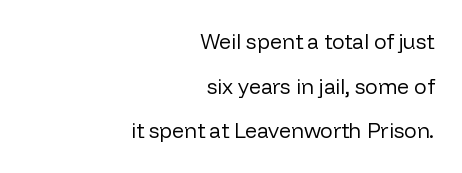
{"italic": "no", "bold": "no", "underline": "no", "align": "right", "line_spacing": "loose", "line_spacing_ratio": 2.12, "letter_spacing": "normal", "letter_spacing_em": 0.0, "glyph_px": 21}
